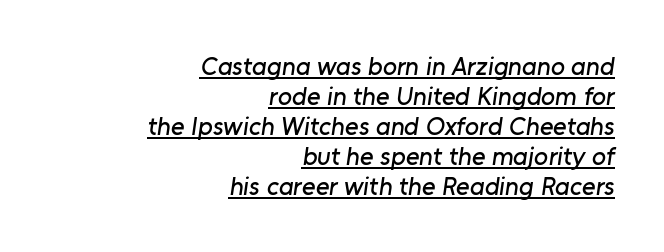
Q: Is the text underlined? A: Yes.
Q: How is the paragraph aligned? A: Right-aligned.
Q: Is the spacing between letters normal or unusually wide? A: Normal.
Q: Is the spacing between lines tight, normal or loose? A: Tight.
